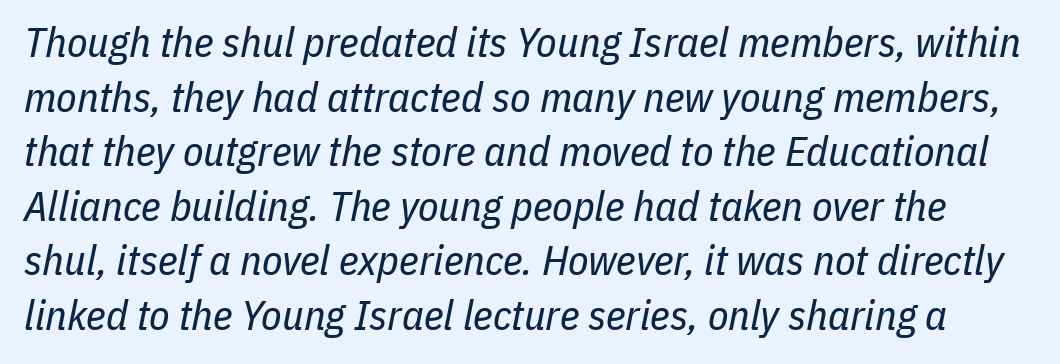
{"italic": "yes", "lean": "right", "slant_degrees": 11, "bold": "no", "weight": "regular", "width": "condensed", "stroke_contrast": "low", "x_height": "medium", "monospaced": "no", "underline": "no", "line_spacing": "normal", "line_spacing_ratio": 1.3, "letter_spacing": "normal", "letter_spacing_em": 0.0, "glyph_px": 42}
